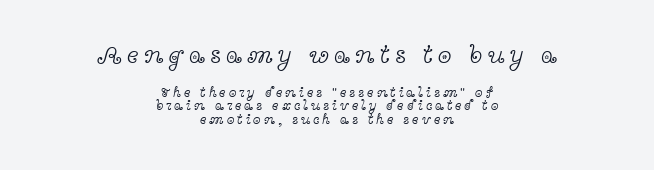
Loose tracking; the words dissolve into strings of separated letters. Line starts and ends both wander, symmetrically. Vertical strokes here are truly vertical. Anything drawn beneath the words? Only blank space. Stroke mass is kept to a normal reading level or below. Whoever set this chose condensed vertical rhythm over breathing room.
